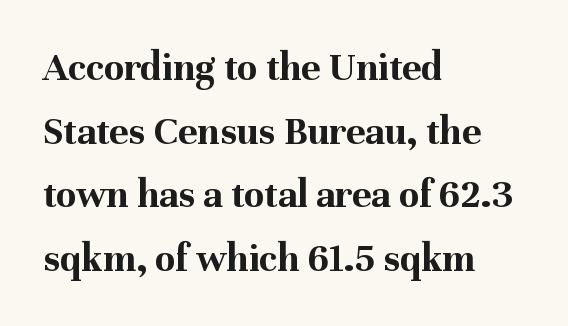
The image shows 41 px bold serif type, upright; set left-aligned, normal line spacing (1.55x), normal letter spacing, not underlined; medium stroke contrast and a medium x-height.
